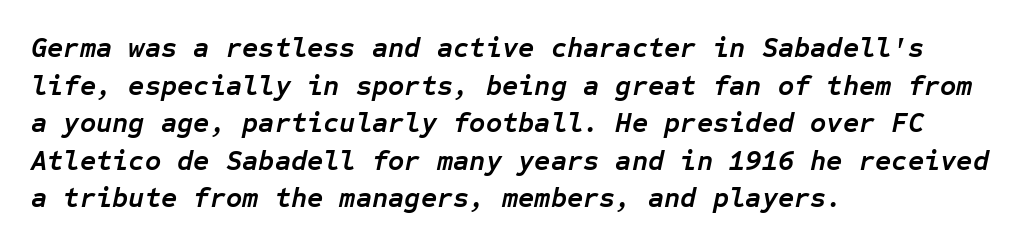
{"italic": "yes", "lean": "right", "slant_degrees": 12, "bold": "yes", "weight": "semibold", "width": "normal", "stroke_contrast": "low", "x_height": "medium", "monospaced": "yes", "underline": "no", "align": "left", "line_spacing": "normal", "line_spacing_ratio": 1.34, "letter_spacing": "normal", "letter_spacing_em": 0.0, "glyph_px": 28}
